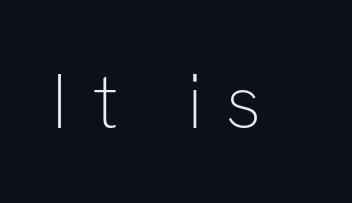
{"serif": "no", "italic": "no", "bold": "no", "weight": "thin", "width": "normal", "stroke_contrast": "low", "x_height": "medium", "monospaced": "no", "underline": "no", "letter_spacing": "wide", "letter_spacing_em": 0.31, "glyph_px": 77}
